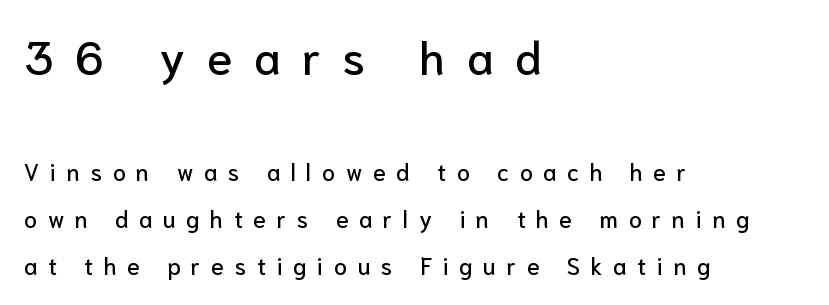
{"serif": "no", "italic": "no", "width": "normal", "stroke_contrast": "low", "x_height": "medium", "monospaced": "no", "underline": "no", "align": "left", "line_spacing": "loose", "line_spacing_ratio": 2.05, "letter_spacing": "wide", "letter_spacing_em": 0.47, "larger_block": "first", "size_ratio": 2.0, "glyph_px": 46}
